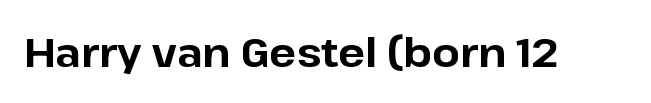
Q: Is the text bold? A: Yes.
Q: Is the text italic (slanted)? A: No, it is upright.
Q: Is the typeface a serif or a sans-serif typeface? A: Sans-serif.
Q: Is the text underlined? A: No.
Q: Is the spacing between letters normal or unusually wide? A: Normal.
Q: Width (condensed, normal, or wide)? A: Normal.
Q: Stroke contrast? A: Low.
Q: x-height? A: Medium.
Q: Monospaced? A: No.
